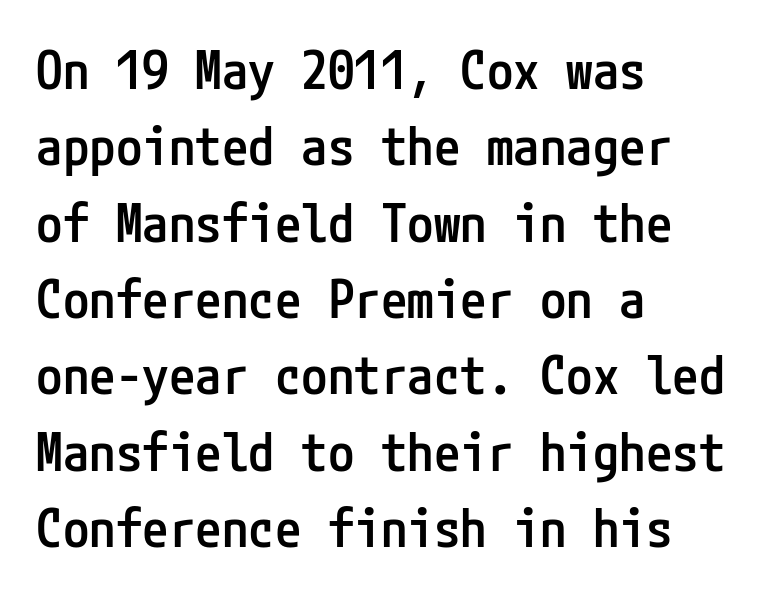
{"serif": "no", "italic": "no", "bold": "semi", "weight": "semibold", "width": "condensed", "stroke_contrast": "low", "x_height": "medium", "underline": "no", "align": "left", "line_spacing": "normal", "line_spacing_ratio": 1.44, "letter_spacing": "normal", "letter_spacing_em": 0.0, "glyph_px": 53}
